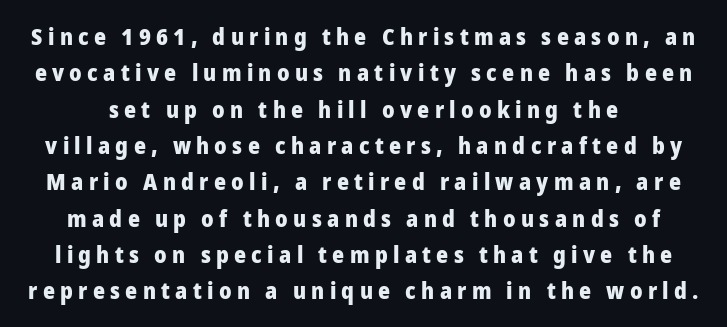
The image shows 23 px bold type, upright; set normal line spacing (1.58x), unusually wide letter spacing (+0.23 em), not underlined.
